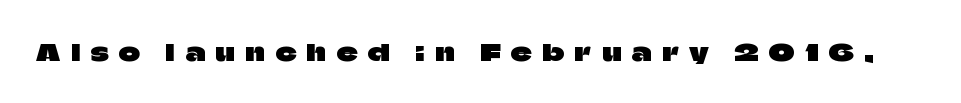
Q: Is the text italic (slanted)? A: No, it is upright.
Q: Is the text underlined? A: No.
Q: Is the spacing between letters normal or unusually wide? A: Unusually wide.
